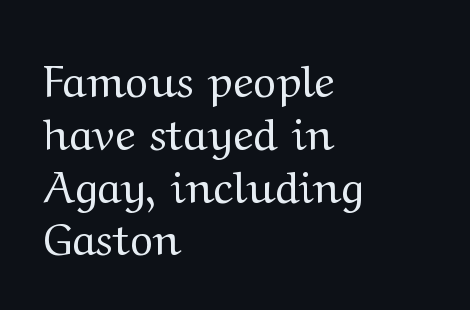
The image shows 44 px regular-weight, wide serif type, upright; set left-aligned, line spacing 1.2x, normal letter spacing, not underlined; medium stroke contrast and a medium x-height.
